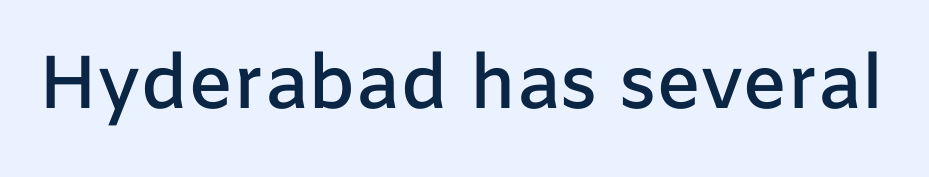
Q: Is the text bold? A: Semi-bold.
Q: Is the text italic (slanted)? A: No, it is upright.
Q: Is the typeface a serif or a sans-serif typeface? A: Sans-serif.
Q: Is the text underlined? A: No.
Q: Is the spacing between letters normal or unusually wide? A: Normal.
Q: Width (condensed, normal, or wide)? A: Normal.
Q: Stroke contrast? A: Low.
Q: x-height? A: Medium.
Q: Monospaced? A: No.
